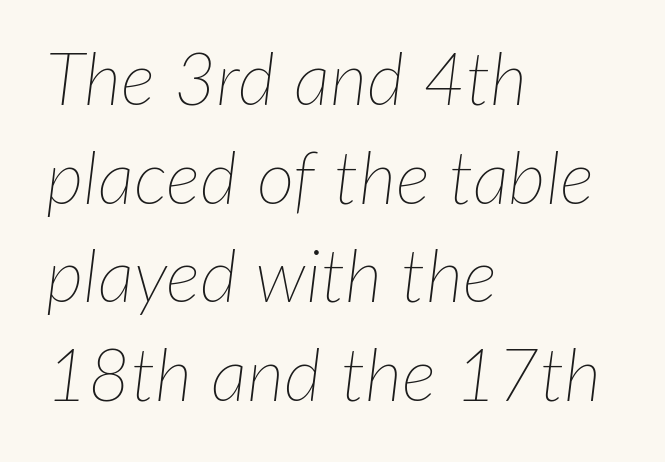
Q: Is the text bold? A: No.
Q: Is the text italic (slanted)? A: Yes, it leans right by about 7 degrees.
Q: Is the text underlined? A: No.
Q: How is the paragraph aligned? A: Left-aligned.
Q: Is the spacing between letters normal or unusually wide? A: Normal.
Q: Is the spacing between lines tight, normal or loose? A: Normal.
Q: Width (condensed, normal, or wide)? A: Normal.
Q: Stroke contrast? A: Low.
Q: x-height? A: Medium.
Q: Monospaced? A: No.
